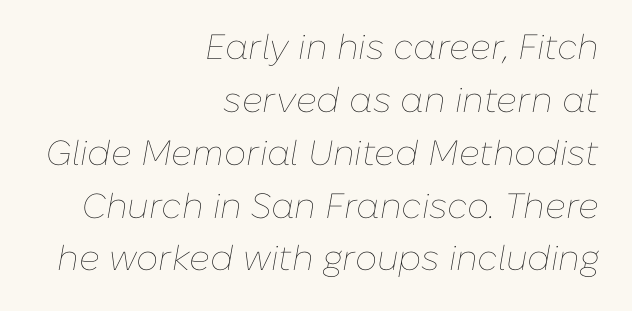
{"italic": "yes", "lean": "right", "slant_degrees": 10, "bold": "no", "weight": "thin", "width": "normal", "stroke_contrast": "low", "x_height": "medium", "monospaced": "no", "underline": "no", "align": "right", "line_spacing": "normal", "line_spacing_ratio": 1.51, "letter_spacing": "normal", "letter_spacing_em": 0.0, "glyph_px": 35}
